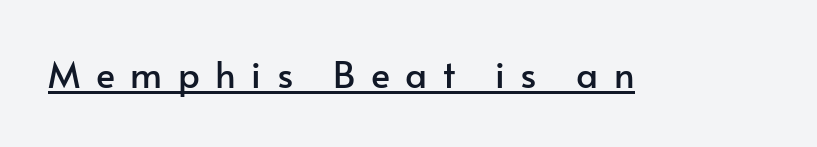
Q: Is the text italic (slanted)? A: No, it is upright.
Q: Is the typeface a serif or a sans-serif typeface? A: Sans-serif.
Q: Is the text underlined? A: Yes.
Q: Is the spacing between letters normal or unusually wide? A: Unusually wide.
Q: Width (condensed, normal, or wide)? A: Normal.
Q: Stroke contrast? A: Low.
Q: x-height? A: Small.
Q: Monospaced? A: No.
